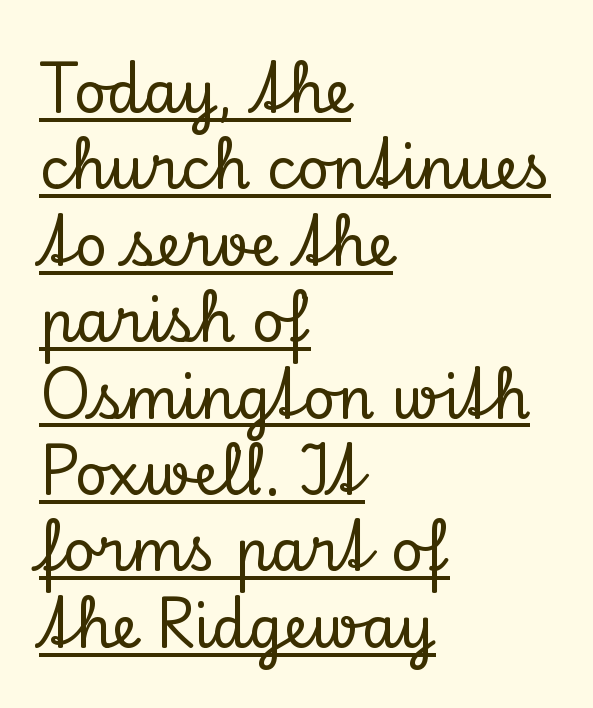
The image shows 57 px text type, upright; set left-aligned, normal line spacing (1.34x), normal letter spacing, underlined; low stroke contrast and a small x-height.
